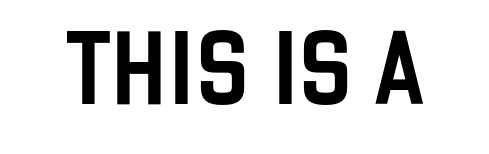
This sample uses plain, unmodified letter spacing. Classification — sans serif. Ascenders rise straight up at ninety degrees. You could not count columns in this text — the font is proportionally spaced.
